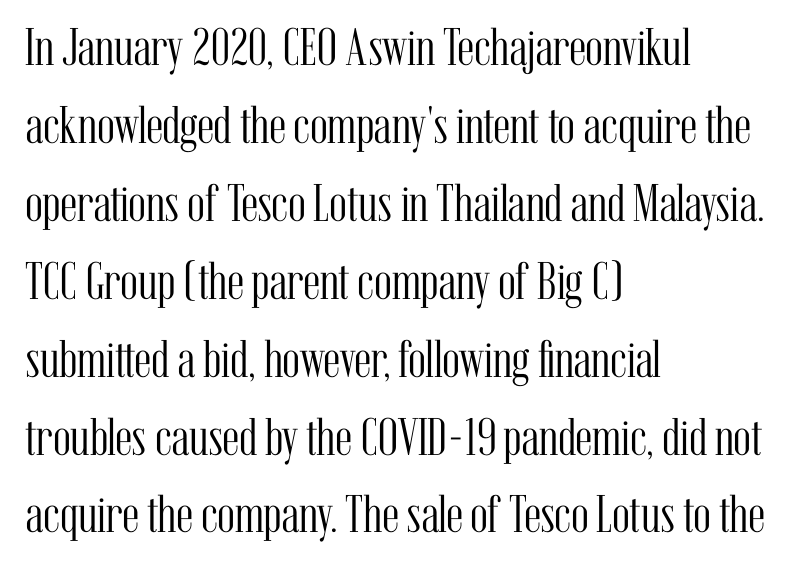
{"serif": "yes", "italic": "no", "bold": "no", "weight": "light", "width": "condensed", "stroke_contrast": "medium", "x_height": "medium", "monospaced": "no", "underline": "no", "align": "left", "line_spacing": "normal", "line_spacing_ratio": 1.47, "letter_spacing": "normal", "letter_spacing_em": 0.0, "glyph_px": 53}
